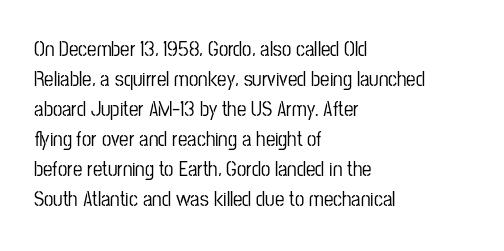
The image shows 21 px text type, upright; set left-aligned, normal line spacing (1.43x), normal letter spacing, not underlined.
